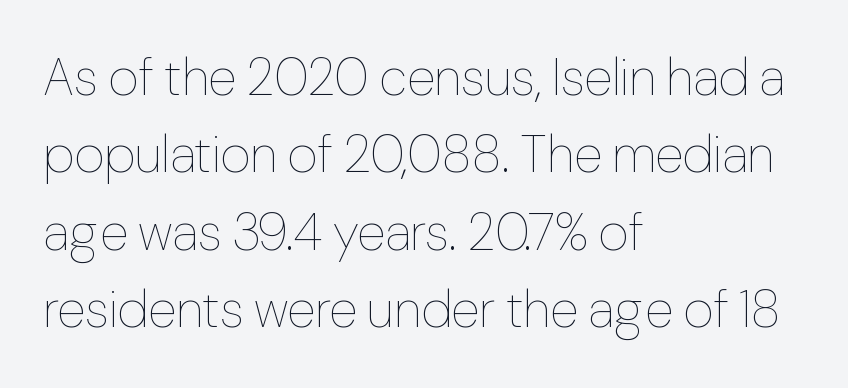
{"italic": "no", "bold": "no", "weight": "thin", "width": "normal", "stroke_contrast": "low", "x_height": "medium", "monospaced": "no", "underline": "no", "align": "left", "line_spacing": "normal", "line_spacing_ratio": 1.49, "letter_spacing": "normal", "letter_spacing_em": 0.0, "glyph_px": 52}
